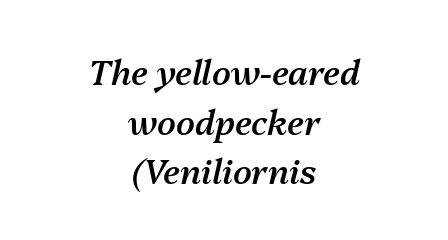
Q: Is the text bold? A: Semi-bold.
Q: Is the text italic (slanted)? A: Yes, it leans right by about 13 degrees.
Q: Is the text underlined? A: No.
Q: How is the paragraph aligned? A: Centered.
Q: Is the spacing between letters normal or unusually wide? A: Normal.
Q: Is the spacing between lines tight, normal or loose? A: Normal.
Q: Width (condensed, normal, or wide)? A: Normal.
Q: Stroke contrast? A: Medium.
Q: x-height? A: Medium.
Q: Monospaced? A: No.
